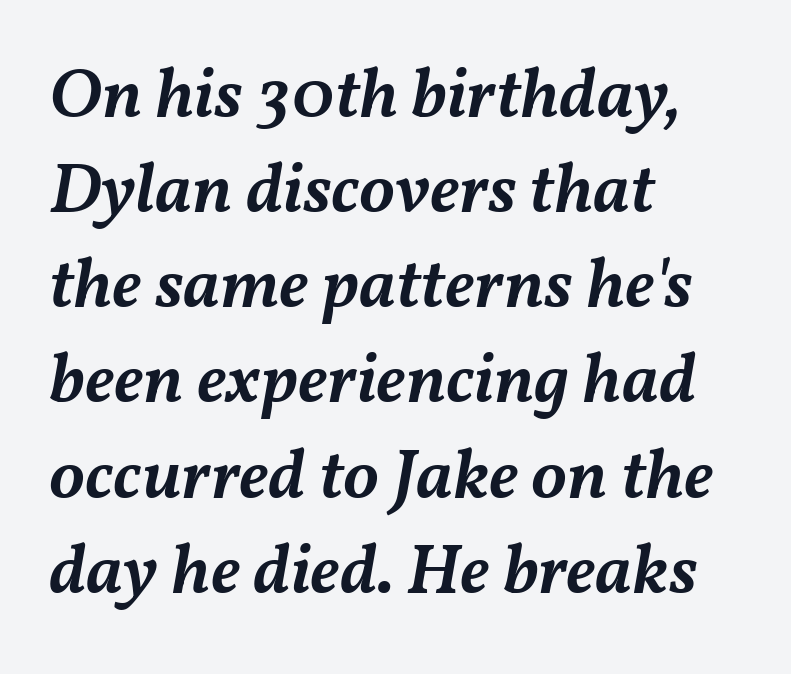
The image shows 71 px semibold type, italic (leaning right); set left-aligned, normal line spacing (1.34x), normal letter spacing, not underlined; medium stroke contrast and a medium x-height.
